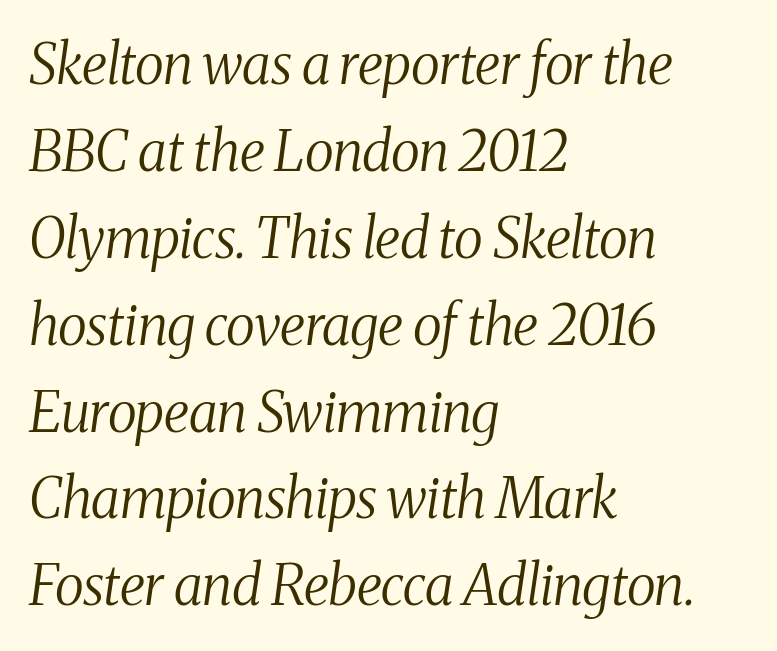
Q: Is the text bold? A: No.
Q: Is the text italic (slanted)? A: Yes, it leans right by about 8 degrees.
Q: Is the typeface a serif or a sans-serif typeface? A: Serif.
Q: Is the text underlined? A: No.
Q: How is the paragraph aligned? A: Left-aligned.
Q: Is the spacing between letters normal or unusually wide? A: Normal.
Q: Is the spacing between lines tight, normal or loose? A: Normal.
Q: Width (condensed, normal, or wide)? A: Condensed.
Q: Stroke contrast? A: Medium.
Q: x-height? A: Medium.
Q: Monospaced? A: No.
